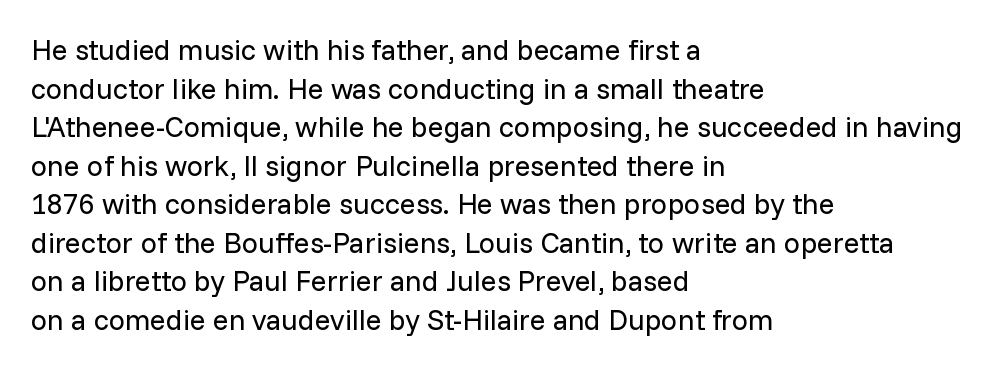
{"serif": "no", "italic": "no", "bold": "no", "weight": "regular", "width": "normal", "stroke_contrast": "low", "x_height": "medium", "monospaced": "no", "underline": "no", "align": "left", "line_spacing": "normal", "line_spacing_ratio": 1.33, "letter_spacing": "normal", "letter_spacing_em": 0.0, "glyph_px": 29}
